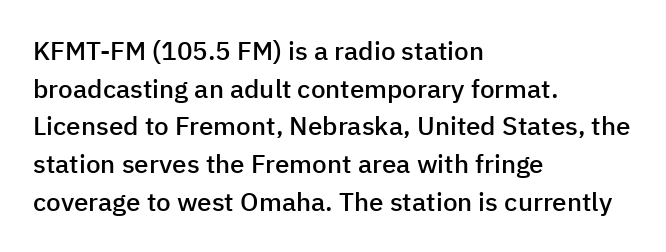
{"italic": "no", "bold": "semi", "underline": "no", "align": "left", "line_spacing": "normal", "line_spacing_ratio": 1.45, "letter_spacing": "normal", "letter_spacing_em": 0.0, "glyph_px": 26}
